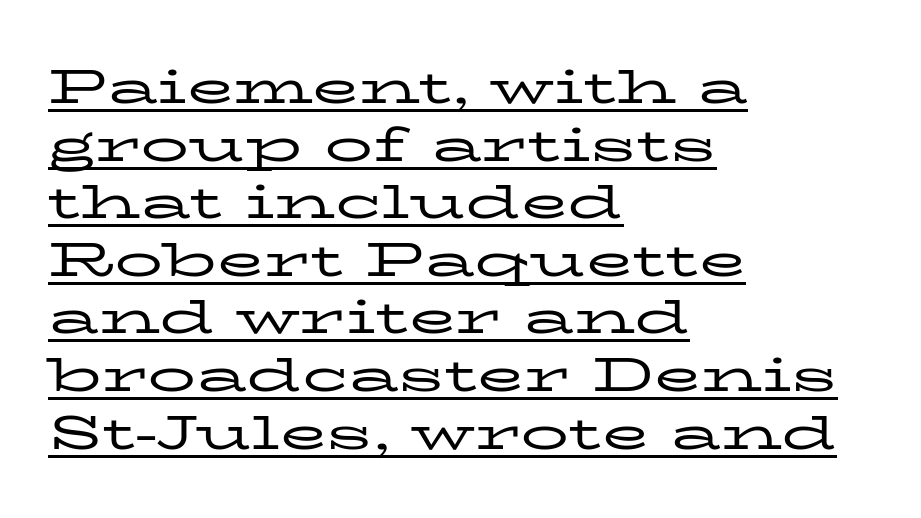
{"serif": "yes", "italic": "no", "bold": "no", "weight": "regular", "width": "wide", "stroke_contrast": "low", "x_height": "medium", "monospaced": "no", "underline": "yes", "align": "left", "line_spacing_ratio": 1.2, "letter_spacing": "normal", "letter_spacing_em": 0.0, "glyph_px": 48}
